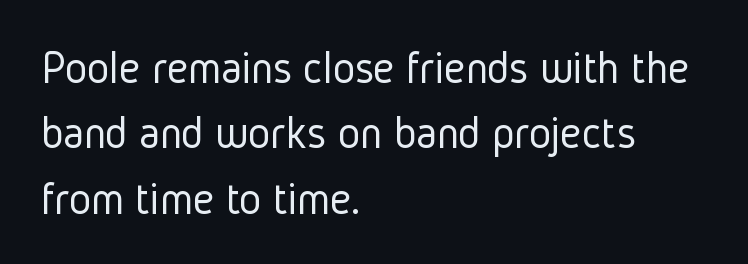
The image shows 47 px light, condensed sans-serif type, upright; set left-aligned, normal line spacing (1.39x), normal letter spacing, not underlined; low stroke contrast and a medium x-height.
